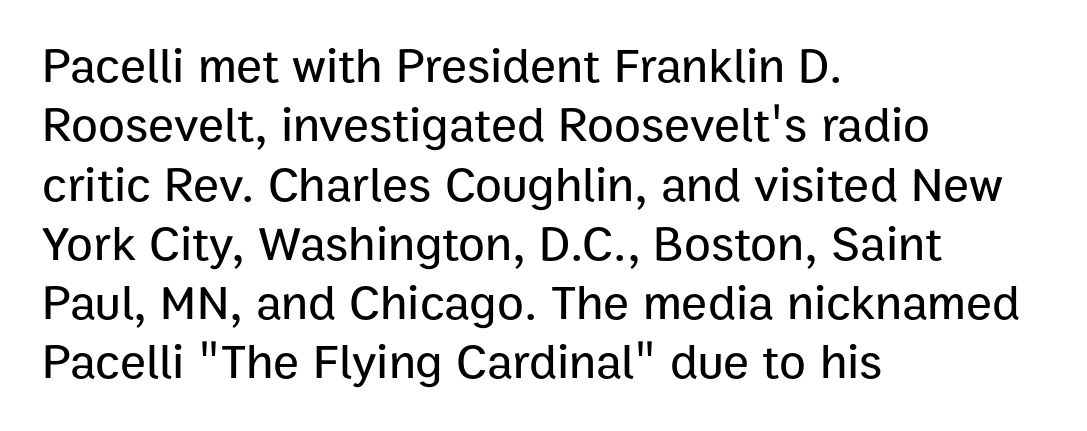
This is sans-serif lettering, the kind often seen on screens and signage. Do the characters align in a grid? No, the font is proportional. A classic flush-left, rag-right setting is used for this passage. Lines of text with bare space underneath.
